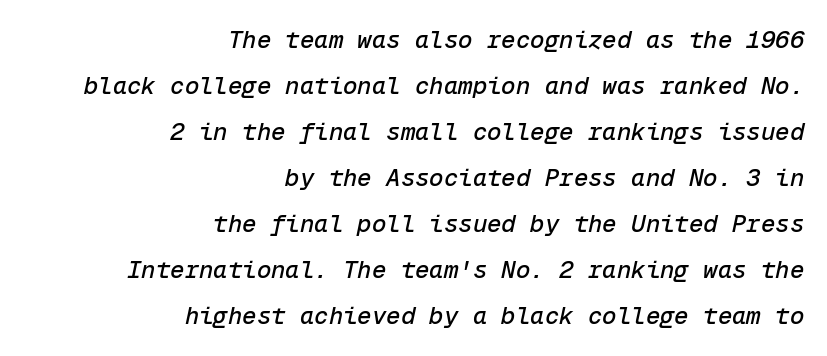
Q: Is the text italic (slanted)? A: Yes, it leans right by about 12 degrees.
Q: Is the text underlined? A: No.
Q: How is the paragraph aligned? A: Right-aligned.
Q: Is the spacing between letters normal or unusually wide? A: Normal.
Q: Is the spacing between lines tight, normal or loose? A: Loose.
